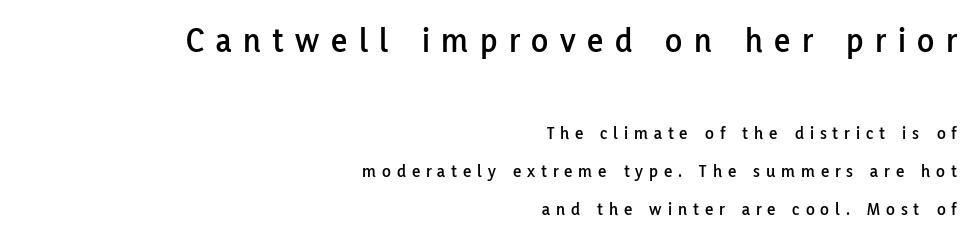
Q: Is the text italic (slanted)? A: No, it is upright.
Q: Is the typeface a serif or a sans-serif typeface? A: Sans-serif.
Q: Is the text underlined? A: No.
Q: How is the paragraph aligned? A: Right-aligned.
Q: Is the spacing between letters normal or unusually wide? A: Unusually wide.
Q: Is the spacing between lines tight, normal or loose? A: Loose.
Q: Which block of text is set in a larger size, the first (top) or the second (bottom)? A: The first (top) one.
Q: Width (condensed, normal, or wide)? A: Normal.
Q: Stroke contrast? A: Low.
Q: x-height? A: Medium.
Q: Monospaced? A: No.
